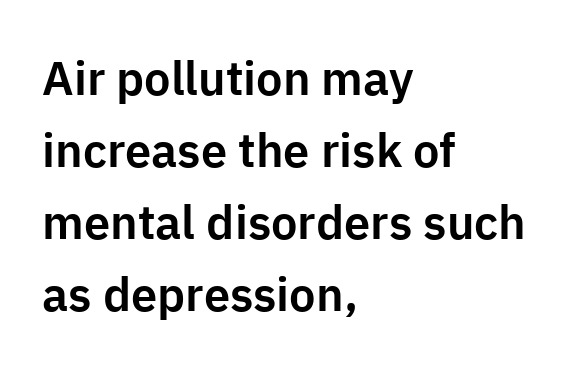
The image shows 47 px sans-serif type, upright; set left-aligned, normal line spacing (1.53x), normal letter spacing, not underlined; low stroke contrast and a medium x-height.
